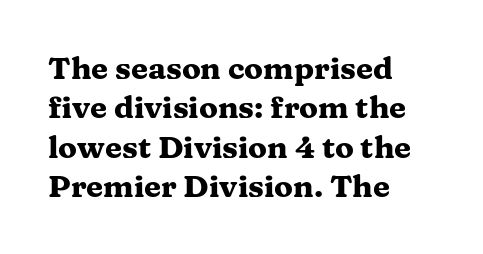
{"serif": "yes", "italic": "no", "bold": "yes", "weight": "heavy", "width": "wide", "stroke_contrast": "medium", "x_height": "medium", "monospaced": "no", "underline": "no", "align": "left", "line_spacing": "normal", "line_spacing_ratio": 1.27, "letter_spacing": "normal", "letter_spacing_em": 0.0, "glyph_px": 31}
